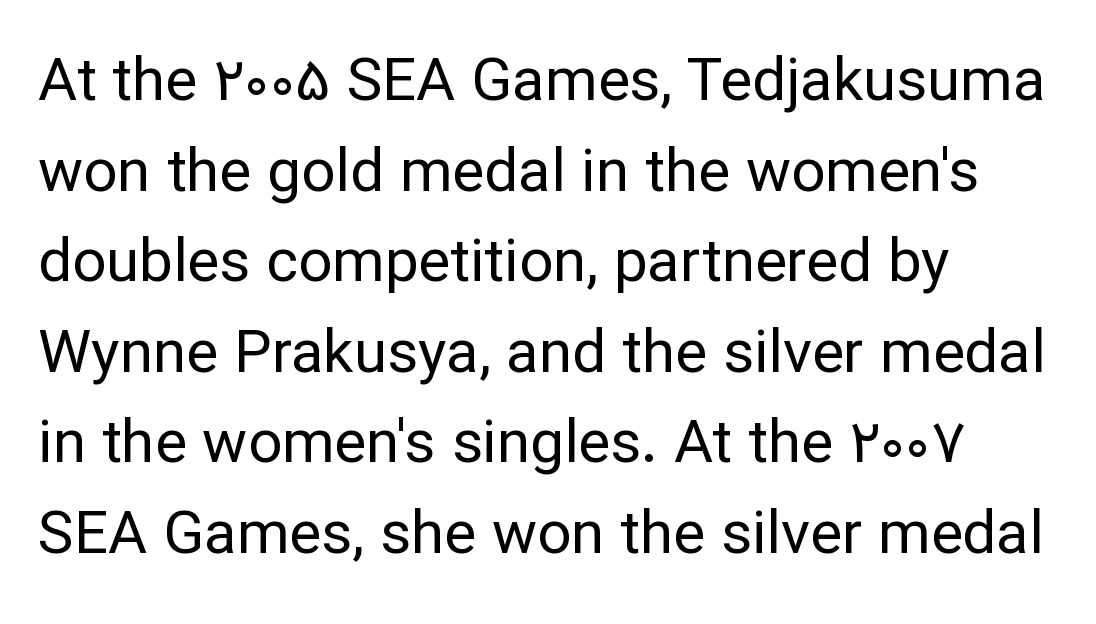
Q: Is the text bold? A: No.
Q: Is the text italic (slanted)? A: No, it is upright.
Q: Is the typeface a serif or a sans-serif typeface? A: Sans-serif.
Q: Is the text underlined? A: No.
Q: How is the paragraph aligned? A: Left-aligned.
Q: Is the spacing between letters normal or unusually wide? A: Normal.
Q: Is the spacing between lines tight, normal or loose? A: Normal.
Q: Width (condensed, normal, or wide)? A: Normal.
Q: Stroke contrast? A: Low.
Q: x-height? A: Medium.
Q: Monospaced? A: No.
